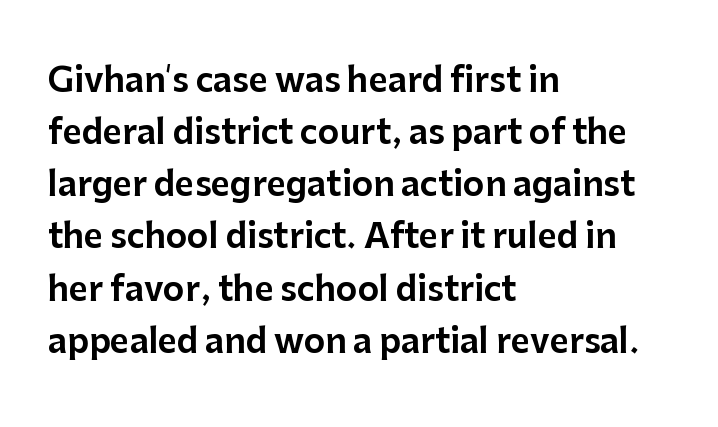
Q: Is the text italic (slanted)? A: No, it is upright.
Q: Is the typeface a serif or a sans-serif typeface? A: Sans-serif.
Q: Is the text underlined? A: No.
Q: How is the paragraph aligned? A: Left-aligned.
Q: Is the spacing between letters normal or unusually wide? A: Normal.
Q: Is the spacing between lines tight, normal or loose? A: Normal.
Q: Width (condensed, normal, or wide)? A: Normal.
Q: Stroke contrast? A: Low.
Q: x-height? A: Medium.
Q: Monospaced? A: No.
